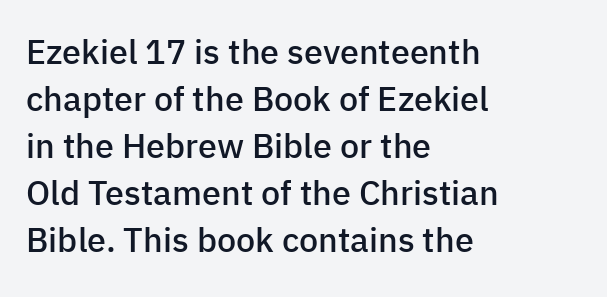
The image shows 34 px semibold sans-serif type, upright; set left-aligned, normal line spacing (1.38x), normal letter spacing, not underlined; low stroke contrast and a medium x-height.
